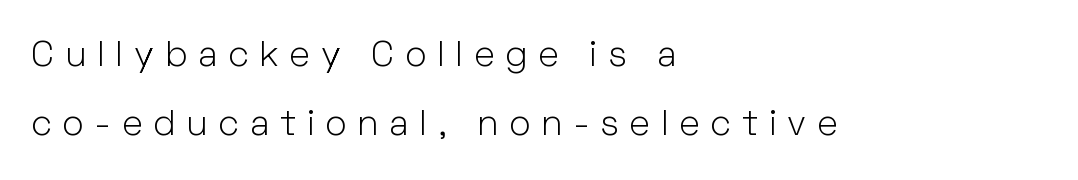
{"serif": "no", "italic": "no", "bold": "no", "weight": "light", "width": "normal", "stroke_contrast": "low", "x_height": "medium", "monospaced": "no", "underline": "no", "align": "left", "line_spacing": "loose", "line_spacing_ratio": 1.92, "letter_spacing": "wide", "letter_spacing_em": 0.3, "glyph_px": 36}
